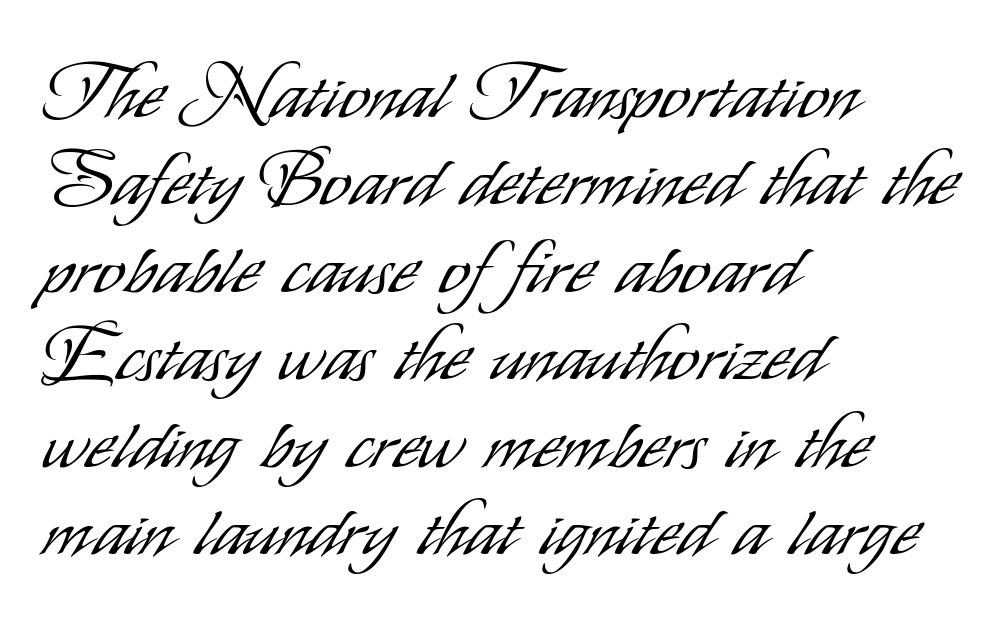
The weight tops out at a normal text grade. What stands out about the letter spacing? Nothing — it is the standard amount. Left-aligned paragraph, ragged on the right. Only glyphs here, with clear space below each row. Each letter keeps its own natural width here, so spacing adapts to shape.
